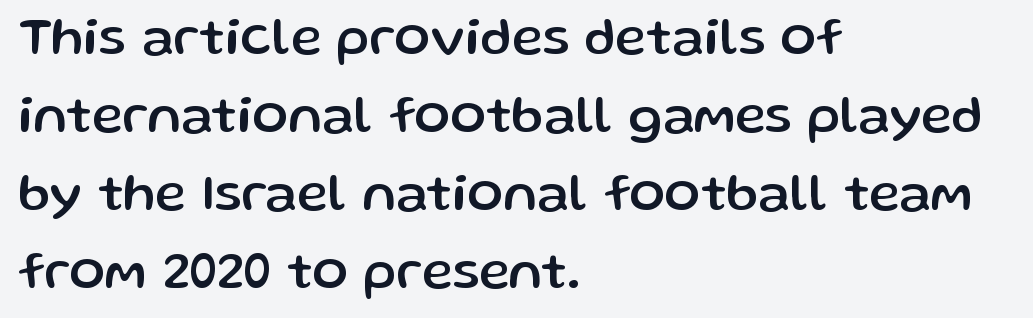
Q: Is the text italic (slanted)? A: No, it is upright.
Q: Is the typeface a serif or a sans-serif typeface? A: Sans-serif.
Q: Is the text underlined? A: No.
Q: How is the paragraph aligned? A: Left-aligned.
Q: Is the spacing between letters normal or unusually wide? A: Normal.
Q: Is the spacing between lines tight, normal or loose? A: Normal.
Q: Width (condensed, normal, or wide)? A: Normal.
Q: Stroke contrast? A: Low.
Q: x-height? A: Medium.
Q: Monospaced? A: No.
